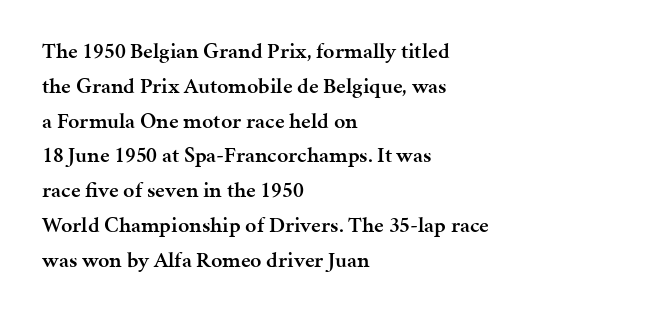
{"italic": "no", "bold": "semi", "underline": "no", "align": "left", "line_spacing": "normal", "line_spacing_ratio": 1.58, "letter_spacing": "normal", "letter_spacing_em": 0.0, "glyph_px": 22}
